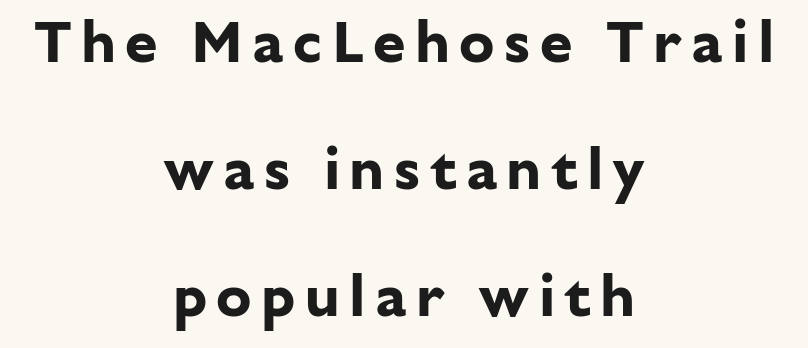
{"serif": "no", "italic": "no", "bold": "yes", "weight": "bold", "width": "normal", "stroke_contrast": "low", "x_height": "medium", "monospaced": "no", "underline": "no", "align": "center", "line_spacing": "loose", "line_spacing_ratio": 2.15, "glyph_px": 59}
